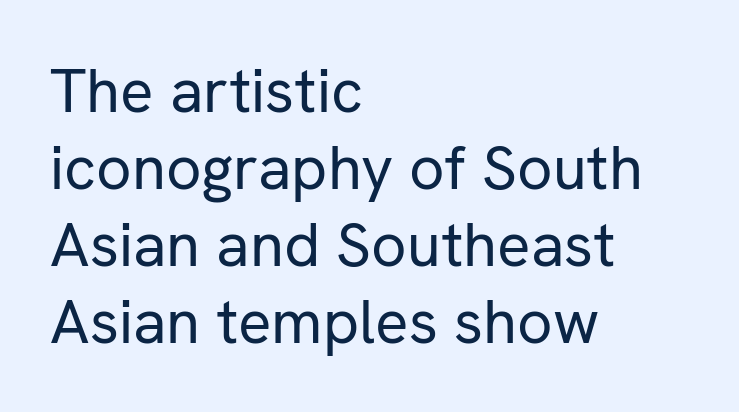
Q: Is the text bold? A: No.
Q: Is the text italic (slanted)? A: No, it is upright.
Q: Is the typeface a serif or a sans-serif typeface? A: Sans-serif.
Q: Is the text underlined? A: No.
Q: How is the paragraph aligned? A: Left-aligned.
Q: Is the spacing between letters normal or unusually wide? A: Normal.
Q: Width (condensed, normal, or wide)? A: Normal.
Q: Stroke contrast? A: Low.
Q: x-height? A: Medium.
Q: Monospaced? A: No.
